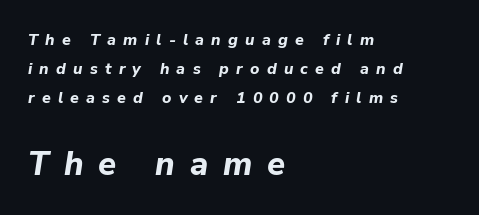
{"italic": "yes", "lean": "right", "slant_degrees": 9, "bold": "yes", "weight": "bold", "width": "normal", "stroke_contrast": "low", "x_height": "medium", "monospaced": "no", "underline": "no", "align": "left", "line_spacing_ratio": 1.8, "letter_spacing": "wide", "letter_spacing_em": 0.45, "larger_block": "second", "size_ratio": 2.06, "glyph_px": 33}
